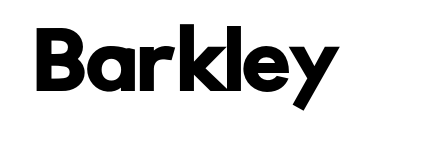
Q: Is the text italic (slanted)? A: No, it is upright.
Q: Is the typeface a serif or a sans-serif typeface? A: Sans-serif.
Q: Is the text underlined? A: No.
Q: Is the spacing between letters normal or unusually wide? A: Normal.
Q: Width (condensed, normal, or wide)? A: Normal.
Q: Stroke contrast? A: Low.
Q: x-height? A: Medium.
Q: Monospaced? A: No.
